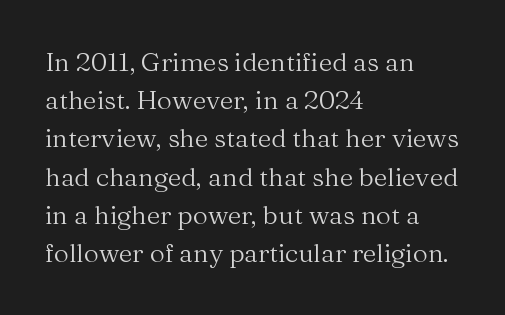
The vertical gap from one line to the next is medium. Quick note: underline off. The characters are drawn with everyday or finer stroke widths. A typesetter would mark this as roman, not italic. Caption: multi-line text, flush left, ragged right.
